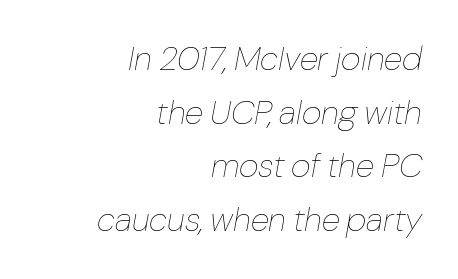
Whoever set this chose a conventional vertical rhythm. The gap between lines stays unmarked. The weight tops out at a normal text grade. Horizontally, the lines are justified to the trailing edge only. Here the designer chose a conventional face with non-uniform glyph widths. Default kerning and tracking; the words read as compact shapes.
